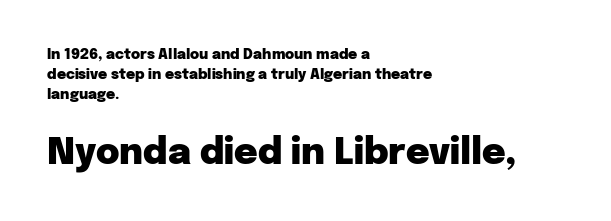
{"serif": "no", "italic": "no", "bold": "yes", "weight": "heavy", "width": "normal", "stroke_contrast": "low", "x_height": "medium", "monospaced": "no", "underline": "no", "align": "left", "line_spacing": "normal", "line_spacing_ratio": 1.42, "letter_spacing": "normal", "letter_spacing_em": 0.0, "larger_block": "second", "size_ratio": 2.57, "glyph_px": 36}
